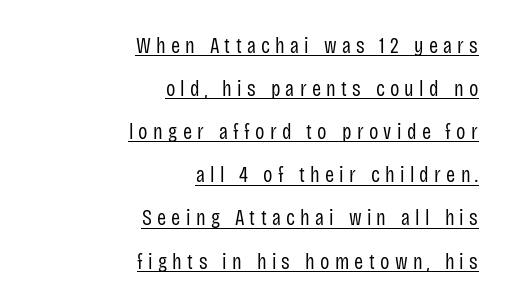
Q: Is the text bold? A: No.
Q: Is the text italic (slanted)? A: No, it is upright.
Q: Is the text underlined? A: Yes.
Q: How is the paragraph aligned? A: Right-aligned.
Q: Is the spacing between letters normal or unusually wide? A: Unusually wide.
Q: Is the spacing between lines tight, normal or loose? A: Loose.
